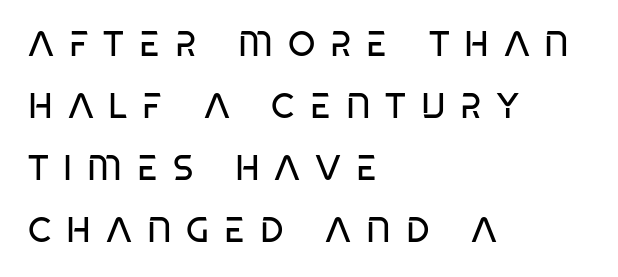
{"serif": "no", "italic": "no", "bold": "no", "weight": "regular", "width": "condensed", "stroke_contrast": "low", "x_height": "large", "monospaced": "no", "underline": "no", "align": "left", "line_spacing_ratio": 1.77, "letter_spacing": "wide", "letter_spacing_em": 0.42, "glyph_px": 35}
